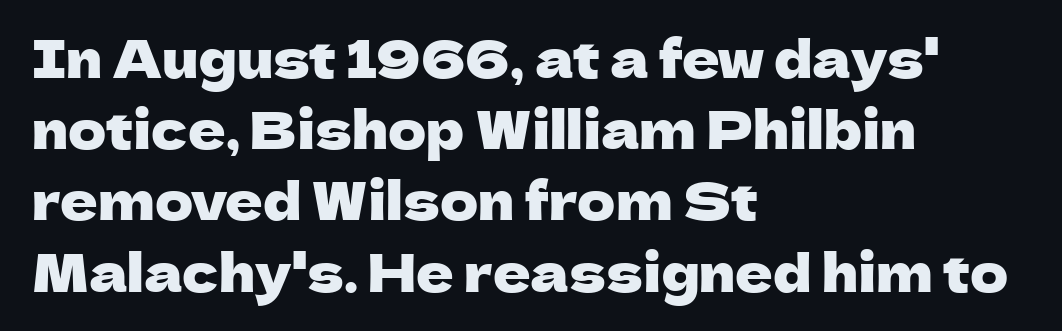
Q: Is the text italic (slanted)? A: No, it is upright.
Q: Is the typeface a serif or a sans-serif typeface? A: Sans-serif.
Q: Is the text underlined? A: No.
Q: How is the paragraph aligned? A: Left-aligned.
Q: Is the spacing between letters normal or unusually wide? A: Normal.
Q: Is the spacing between lines tight, normal or loose? A: Normal.
Q: Width (condensed, normal, or wide)? A: Normal.
Q: Stroke contrast? A: Low.
Q: x-height? A: Medium.
Q: Monospaced? A: No.
